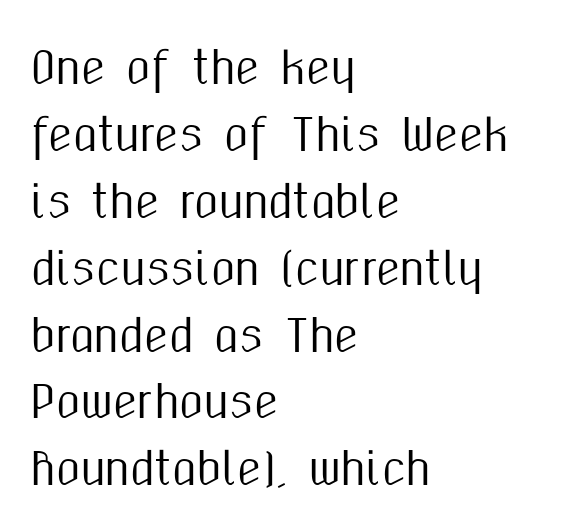
The image shows 44 px condensed sans-serif type, upright; set left-aligned, normal line spacing (1.52x), normal letter spacing, not underlined; medium stroke contrast and a medium x-height.
